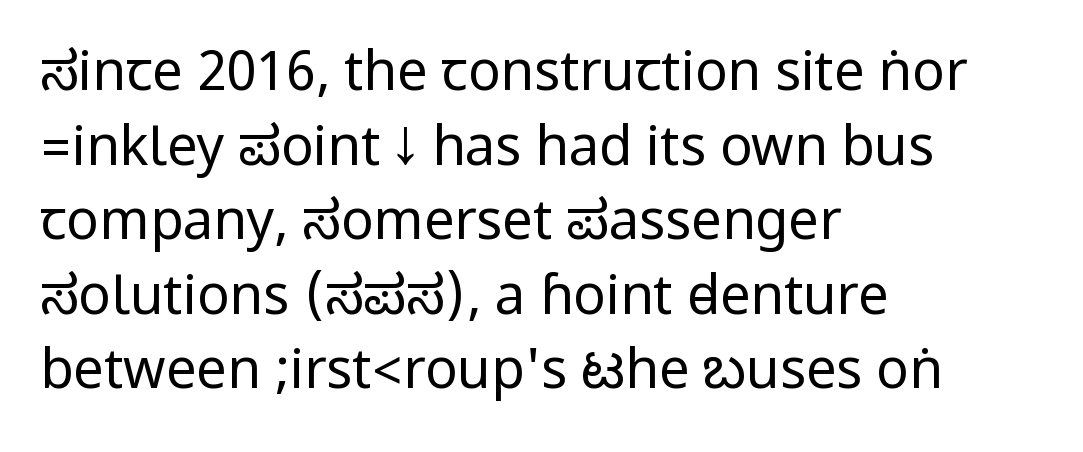
The rendering uses a moderate line-height, typical for paragraphs. You can tell from the bare stems that sans-serif type was used. Check the space under the baseline: it is left empty. A typesetter would call this zero additional tracking. A classic flush-left, rag-right setting is used for this passage.
